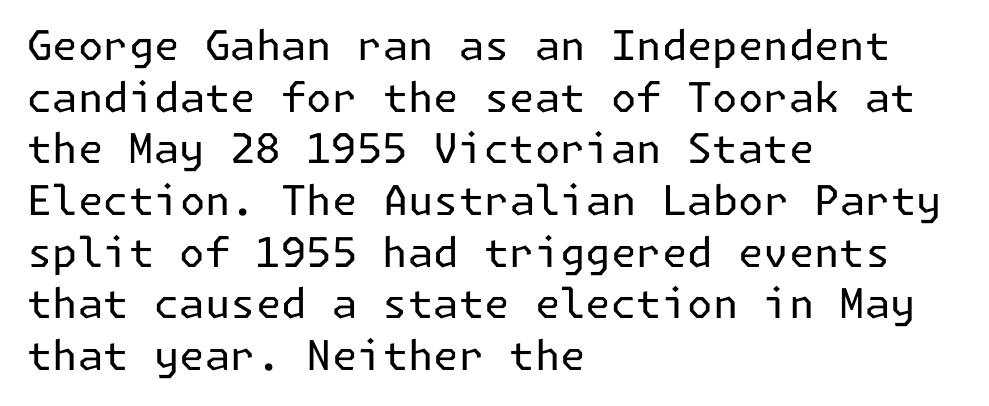
The image shows 41 px regular-weight sans-serif type, upright; set left-aligned, normal line spacing (1.26x), normal letter spacing, not underlined; low stroke contrast and a medium x-height.
